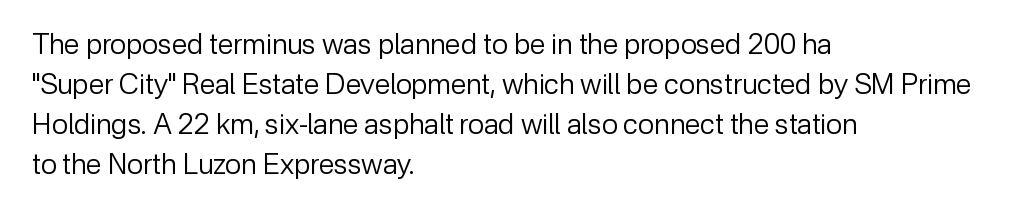
{"serif": "no", "italic": "no", "bold": "no", "weight": "regular", "width": "normal", "stroke_contrast": "low", "x_height": "medium", "monospaced": "no", "underline": "no", "align": "left", "line_spacing": "normal", "line_spacing_ratio": 1.43, "letter_spacing": "normal", "letter_spacing_em": 0.0, "glyph_px": 28}
